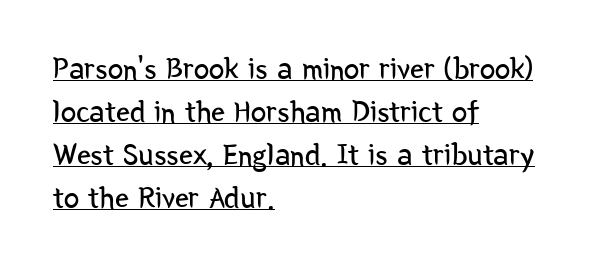
The image shows 31 px regular-weight, condensed sans-serif type, upright; set left-aligned, normal line spacing (1.39x), normal letter spacing, underlined; low stroke contrast and a medium x-height.
